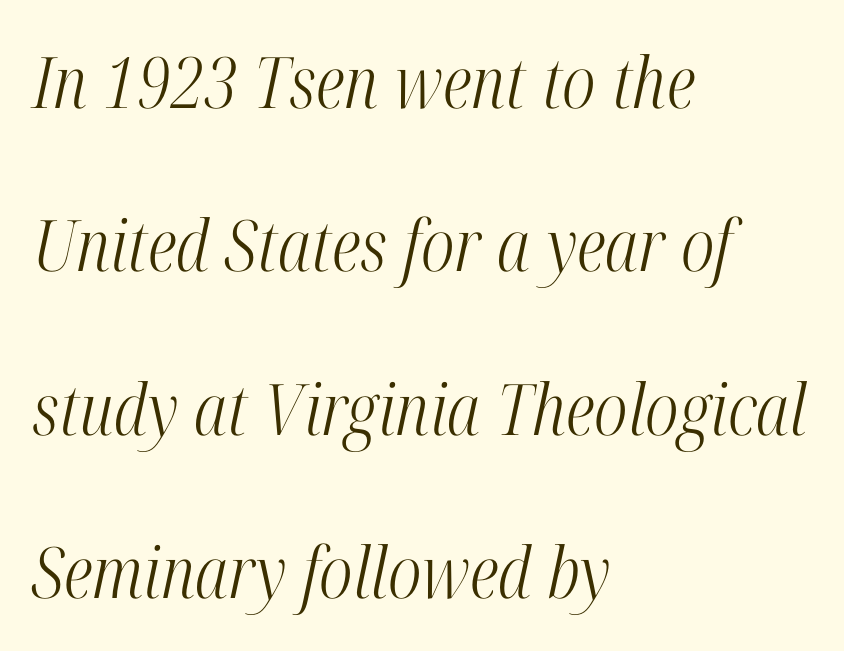
The image shows 71 px light, condensed serif type, italic (leaning right); set left-aligned, loose line spacing (2.3x), normal letter spacing, not underlined; high stroke contrast and a medium x-height.
